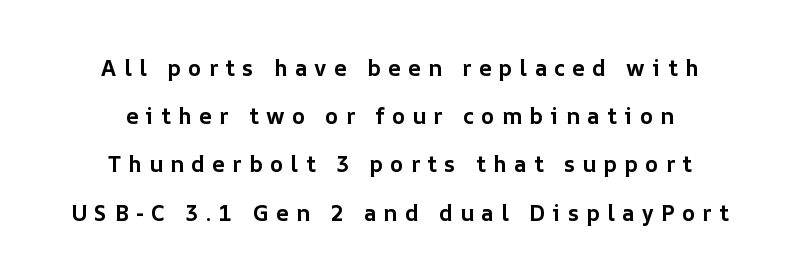
The image shows 22 px bold type, upright; set centered, loose line spacing (2.19x), unusually wide letter spacing (+0.33 em), not underlined.
